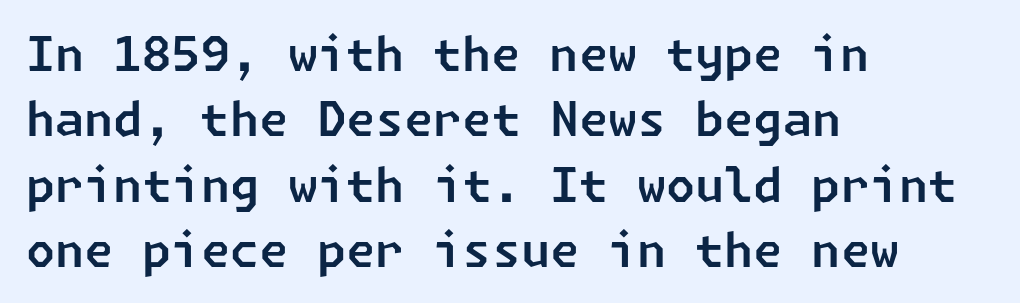
Horizontal bands of white between lines are of average thickness. Nothing unusual about the tracking: characters are spaced as the font intends. Unmarked baselines from the first word to the last. Serif or sans? Sans — the stroke terminals are bare. Visually the block forms a straight wall on the left and a jagged coastline on the right.
